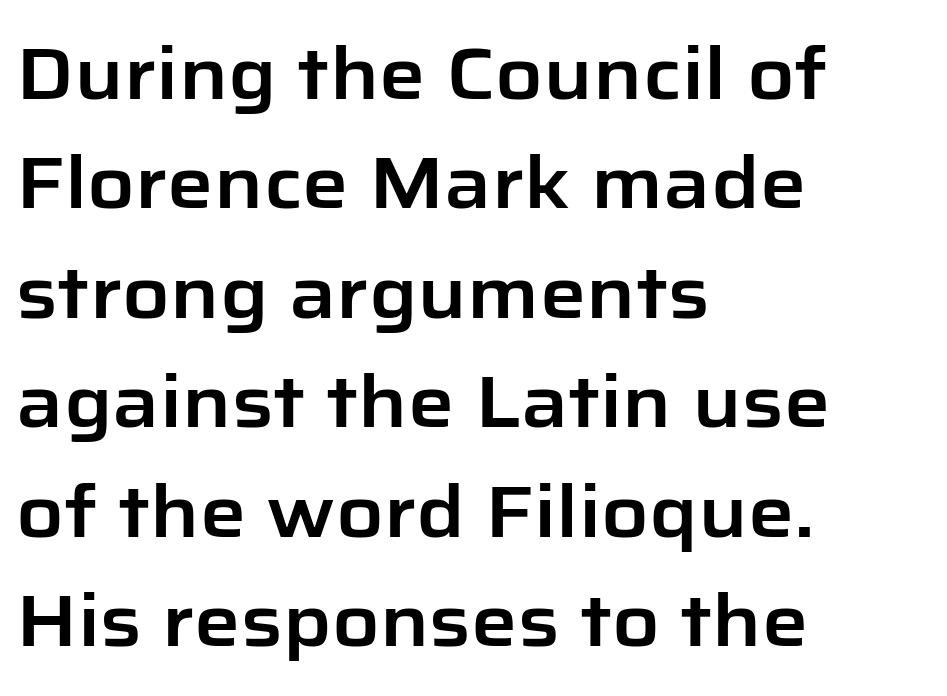
Q: Is the text italic (slanted)? A: No, it is upright.
Q: Is the typeface a serif or a sans-serif typeface? A: Sans-serif.
Q: Is the text underlined? A: No.
Q: How is the paragraph aligned? A: Left-aligned.
Q: Is the spacing between letters normal or unusually wide? A: Normal.
Q: Is the spacing between lines tight, normal or loose? A: Normal.
Q: Width (condensed, normal, or wide)? A: Normal.
Q: Stroke contrast? A: Low.
Q: x-height? A: Medium.
Q: Monospaced? A: No.
